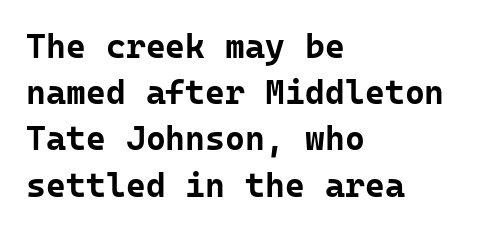
{"serif": "no", "italic": "no", "bold": "yes", "weight": "bold", "width": "normal", "stroke_contrast": "low", "x_height": "medium", "monospaced": "yes", "underline": "no", "align": "left", "line_spacing": "normal", "line_spacing_ratio": 1.36, "letter_spacing": "normal", "letter_spacing_em": 0.0, "glyph_px": 34}
